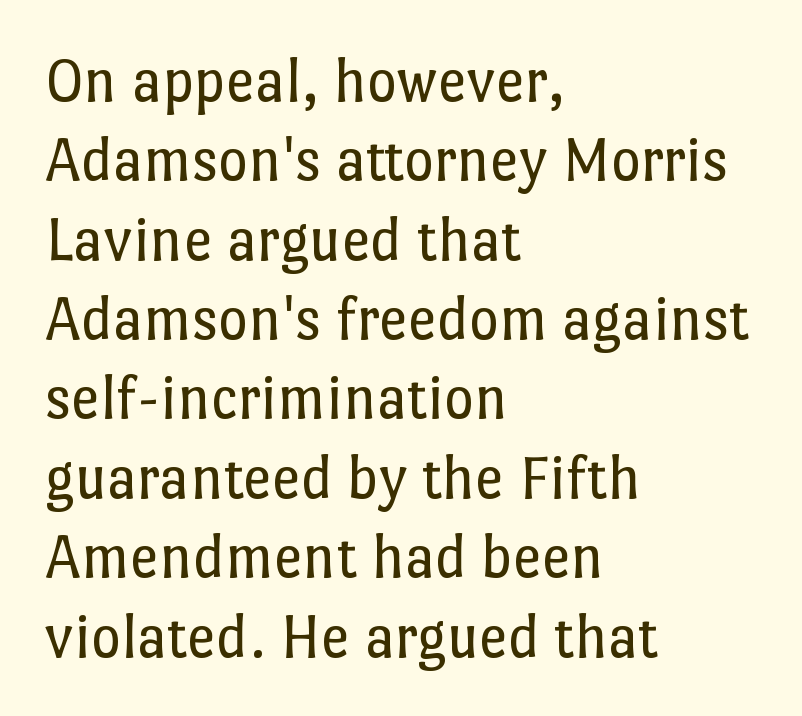
The image shows 64 px regular-weight type, upright; set left-aligned, line spacing 1.24x, normal letter spacing, not underlined; low stroke contrast and a medium x-height.
